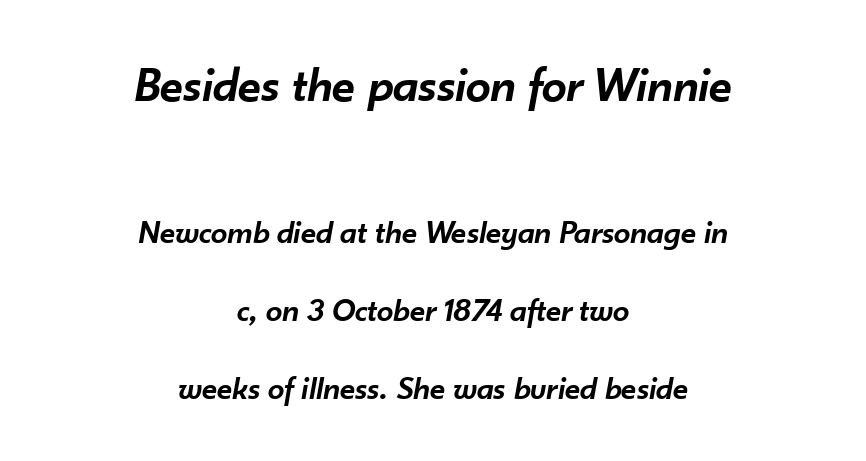
A student would call this center alignment; a typographer would say set centered. Looks like regular typesetting: each glyph gets only the width it needs. The typography opts for an oblique posture over an upright one. Only glyphs here, with clear space below each row.
